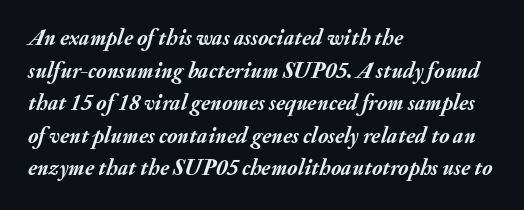
The image shows 22 px bold type, italic (leaning right); set left-aligned, normal line spacing (1.48x), normal letter spacing, not underlined.
